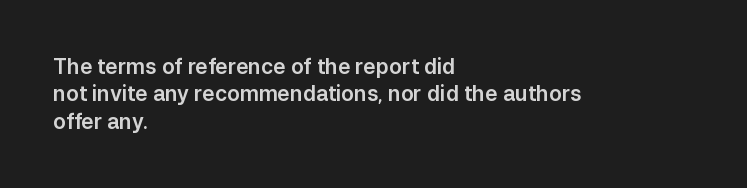
{"italic": "no", "underline": "no", "align": "left", "line_spacing": "normal", "line_spacing_ratio": 1.3, "letter_spacing": "normal", "letter_spacing_em": 0.0, "glyph_px": 21}
